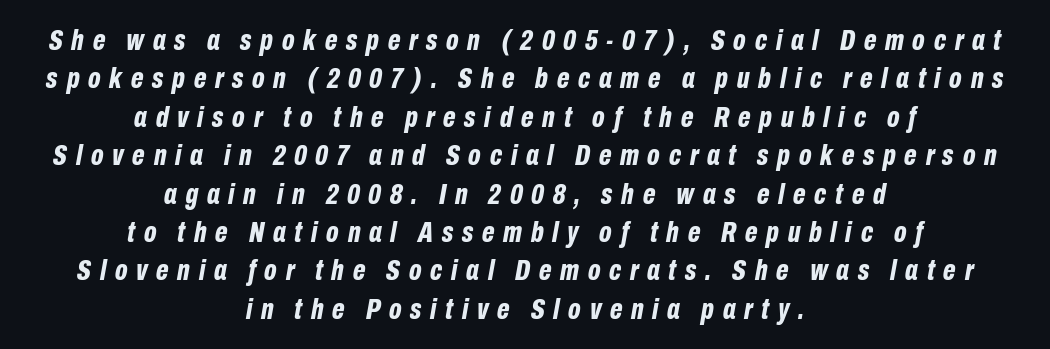
Beneath every word, the page is bare. Typeset on center — no edge is straight. Do the characters align in a grid? No, the font is proportional. Every letter is thick-stroked: bold, no question.
